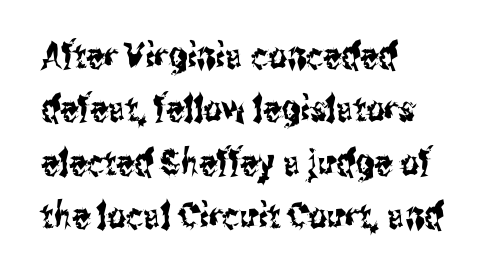
The image shows 36 px condensed sans-serif type, upright; set left-aligned, normal line spacing (1.48x), normal letter spacing, not underlined; medium stroke contrast and a medium x-height.
